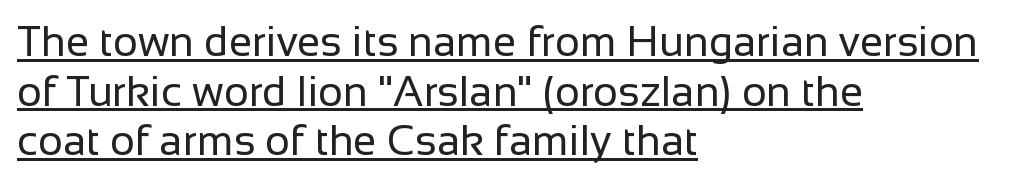
Q: Is the text bold? A: No.
Q: Is the text italic (slanted)? A: No, it is upright.
Q: Is the typeface a serif or a sans-serif typeface? A: Sans-serif.
Q: Is the text underlined? A: Yes.
Q: How is the paragraph aligned? A: Left-aligned.
Q: Is the spacing between letters normal or unusually wide? A: Normal.
Q: Width (condensed, normal, or wide)? A: Normal.
Q: Stroke contrast? A: Low.
Q: x-height? A: Medium.
Q: Monospaced? A: No.
